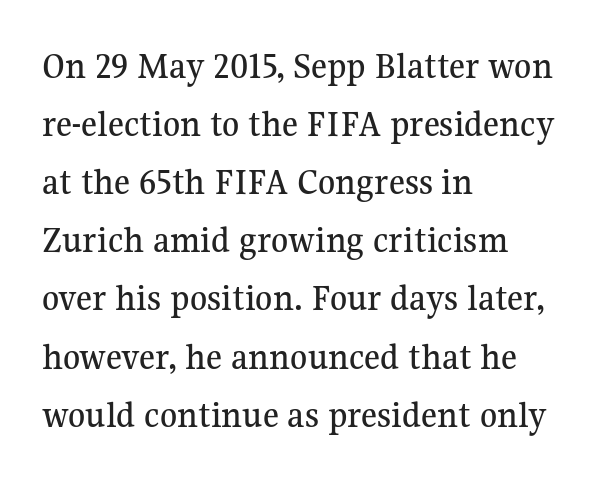
The ragged edge is on the right, which tells us the setting is flush left. Normally led — the rows are evenly, conventionally spaced. The specimen omits any rule beneath the text block's lines. Caption: standard tracking, unaltered. Character widths vary here, with narrow letters taking less room than wide ones. The font family rendered here belongs to the serif group.
